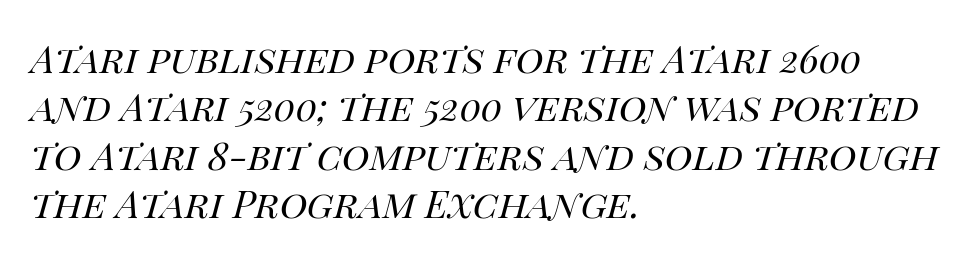
Is this a fixed-width face? No — the glyphs have proportional, varying widths. You can tell it's italic because the verticals aren't actually vertical. Is there much room between lines? A standard amount, neither cramped nor airy. The face used here is rendered with its standard letterfit.
